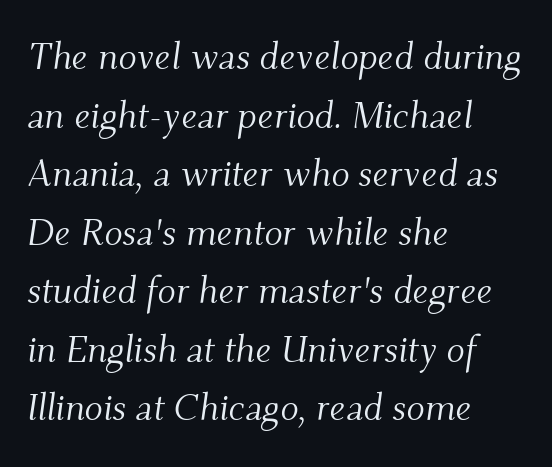
The rendering applies a slant to the glyphs. No letter is thick-stroked: the sample isn't bold. This sample uses plain, unmodified letter spacing. The passage shown is typed in a proportional face where columns would drift. Underline: absent.
